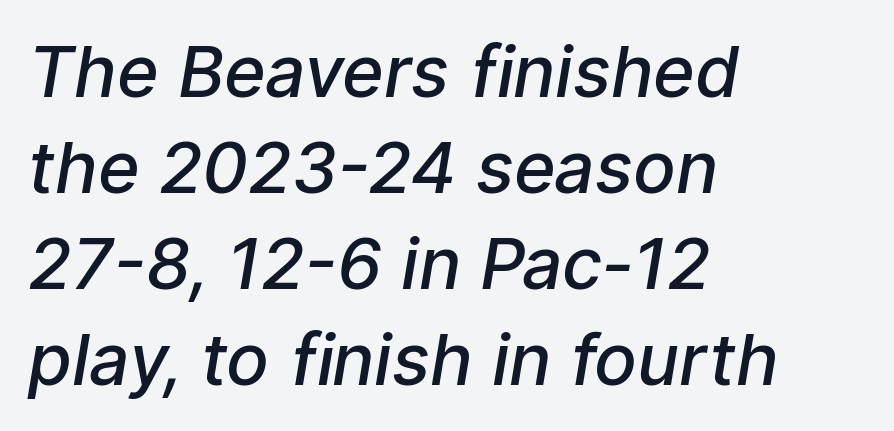
These words are printed semibold, heavier than regular yet not bold. The rendering uses natural spacing where letterforms have individual widths. If you drew a ruler down the left edge, every line would touch it. The string is rendered with underlining switched off. Does the leading feel generous? No, just average.
